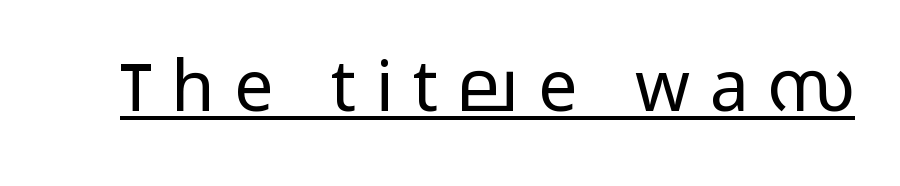
Emphasis is given by a line drawn under the lettering. Is this a fixed-width face? No — the glyphs have proportional, varying widths. The letterforms stand isolated, each surrounded by extra space. The letterforms sit at book weight or below. The passage shown is typeset with a sans-serif family.
